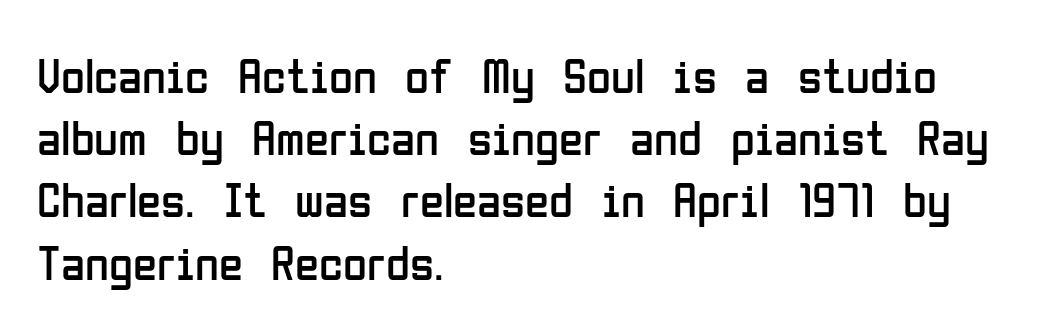
{"serif": "no", "italic": "no", "bold": "no", "weight": "regular", "width": "condensed", "stroke_contrast": "low", "x_height": "medium", "monospaced": "no", "underline": "no", "align": "left", "line_spacing": "normal", "line_spacing_ratio": 1.27, "letter_spacing": "normal", "letter_spacing_em": 0.0, "glyph_px": 49}
